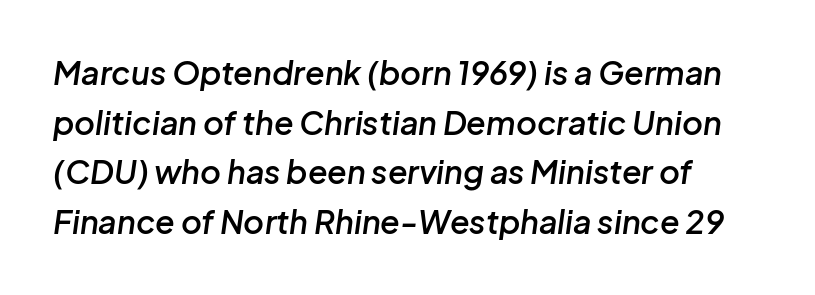
Q: Is the text bold? A: Semi-bold.
Q: Is the text italic (slanted)? A: Yes, it leans right by about 8 degrees.
Q: Is the text underlined? A: No.
Q: Is the spacing between letters normal or unusually wide? A: Normal.
Q: Is the spacing between lines tight, normal or loose? A: Normal.
Q: Width (condensed, normal, or wide)? A: Normal.
Q: Stroke contrast? A: Low.
Q: x-height? A: Medium.
Q: Monospaced? A: No.
